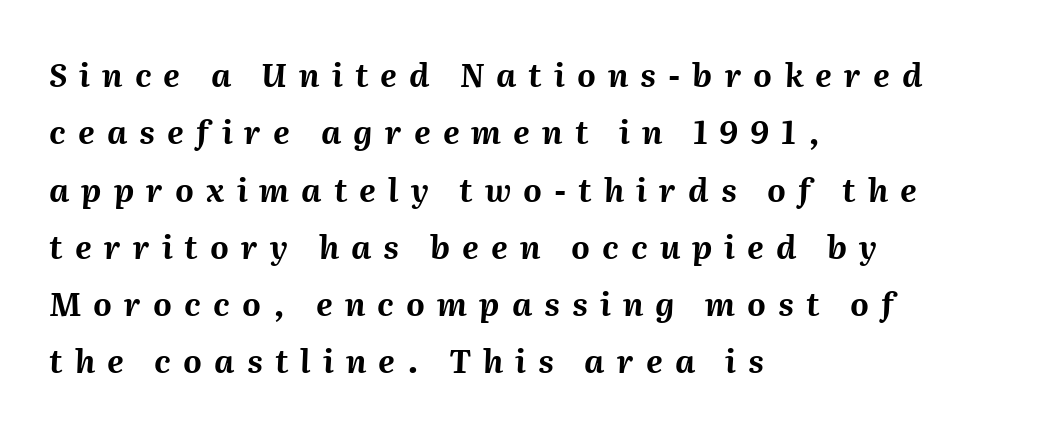
Q: Is the text bold? A: Yes.
Q: Is the text italic (slanted)? A: Yes, it leans right by about 2 degrees.
Q: Is the text underlined? A: No.
Q: How is the paragraph aligned? A: Left-aligned.
Q: Is the spacing between letters normal or unusually wide? A: Unusually wide.
Q: Width (condensed, normal, or wide)? A: Normal.
Q: Stroke contrast? A: Medium.
Q: x-height? A: Medium.
Q: Monospaced? A: No.
